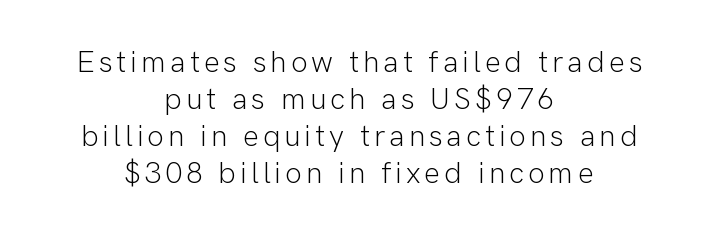
Q: Is the text bold? A: No.
Q: Is the text italic (slanted)? A: No, it is upright.
Q: Is the typeface a serif or a sans-serif typeface? A: Sans-serif.
Q: Is the text underlined? A: No.
Q: How is the paragraph aligned? A: Centered.
Q: Width (condensed, normal, or wide)? A: Normal.
Q: Stroke contrast? A: Low.
Q: x-height? A: Medium.
Q: Monospaced? A: No.
